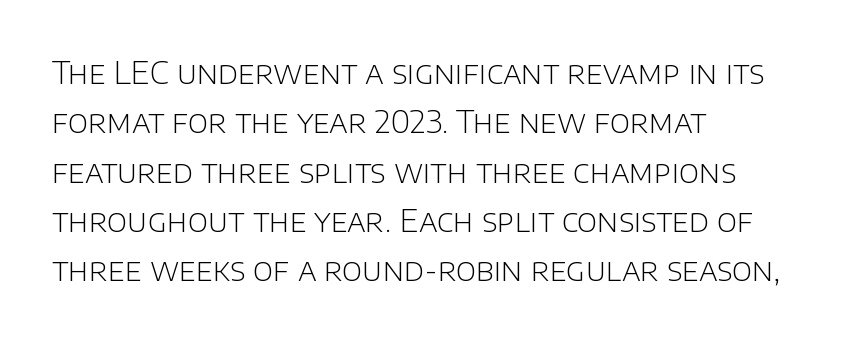
{"serif": "no", "italic": "no", "bold": "no", "weight": "light", "width": "normal", "stroke_contrast": "low", "x_height": "large", "monospaced": "no", "underline": "no", "align": "left", "line_spacing": "normal", "line_spacing_ratio": 1.59, "letter_spacing": "normal", "letter_spacing_em": 0.0, "glyph_px": 31}
